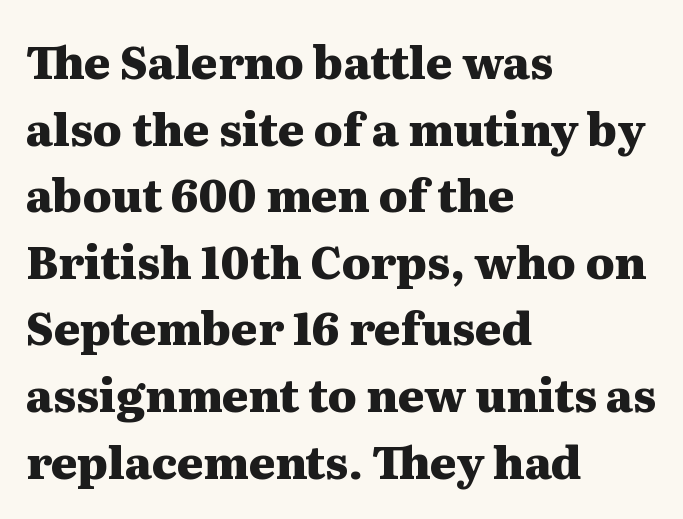
{"serif": "yes", "italic": "no", "bold": "yes", "weight": "heavy", "width": "wide", "stroke_contrast": "medium", "x_height": "medium", "monospaced": "no", "underline": "no", "align": "left", "line_spacing": "normal", "line_spacing_ratio": 1.48, "letter_spacing": "normal", "letter_spacing_em": 0.0, "glyph_px": 45}
